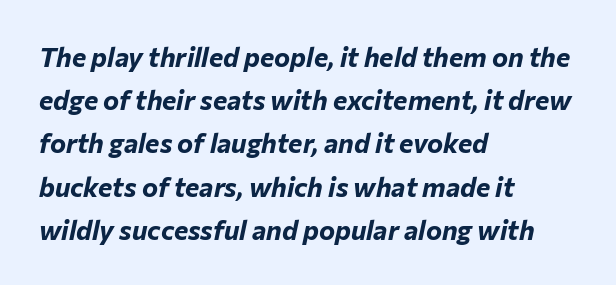
Quick note: interline space is typical. Emphasis by weight is at full strength: bold. In terms of posture, this sample is oblique. Glyph-to-glyph distance matches everyday printed text. Has an underline been added? It has not. The lines are quadded left.
